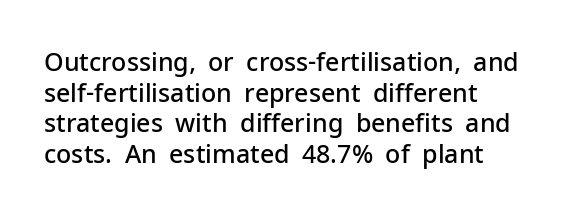
{"italic": "no", "bold": "semi", "underline": "no", "align": "left", "line_spacing_ratio": 1.23, "letter_spacing": "normal", "letter_spacing_em": 0.0, "glyph_px": 25}
